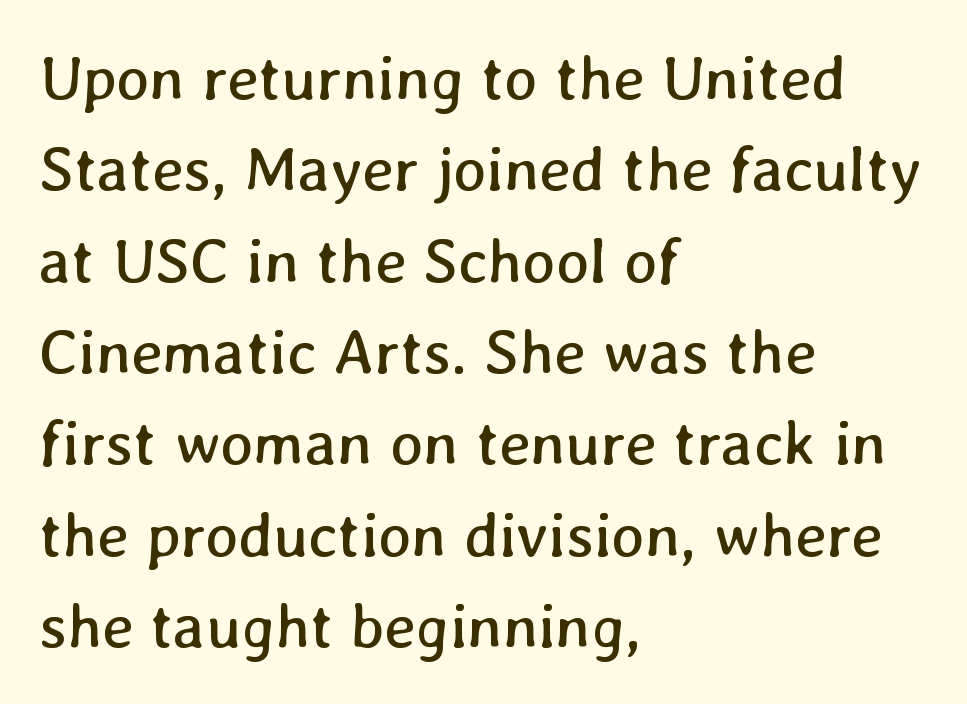
{"bold": "no", "weight": "regular", "width": "normal", "stroke_contrast": "low", "x_height": "medium", "monospaced": "no", "underline": "no", "align": "left", "line_spacing": "normal", "line_spacing_ratio": 1.45, "letter_spacing": "normal", "letter_spacing_em": 0.0, "glyph_px": 63}
